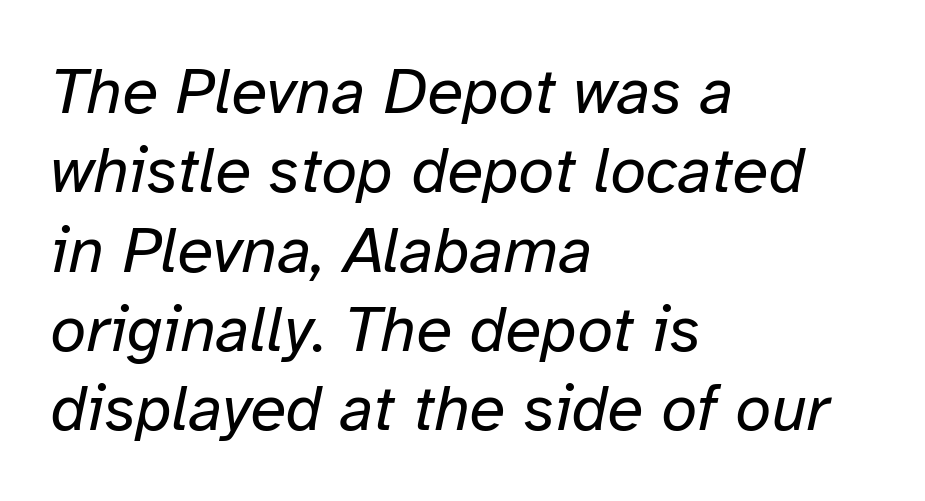
The image shows 65 px regular-weight type, italic (leaning right); set left-aligned, line spacing 1.22x, normal letter spacing, not underlined; low stroke contrast and a medium x-height.
